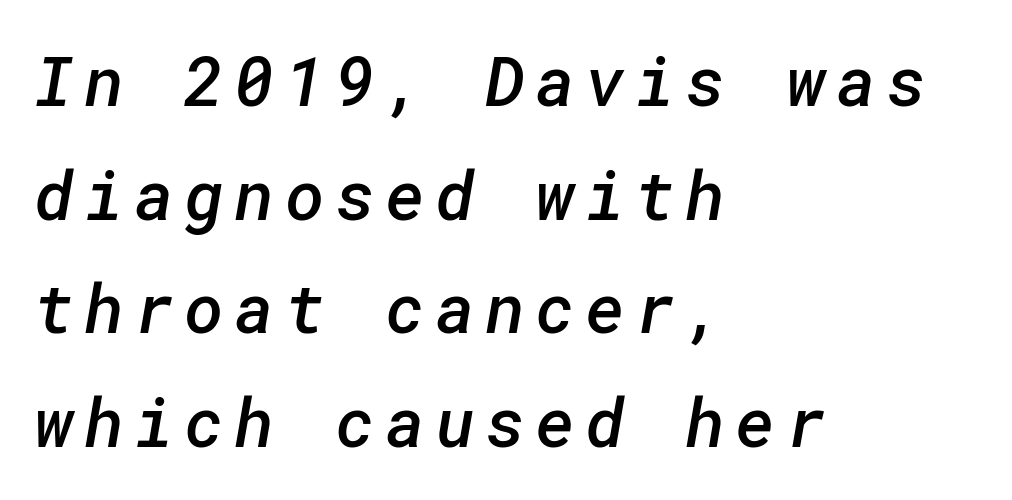
Q: Is the text bold? A: Semi-bold.
Q: Is the typeface a serif or a sans-serif typeface? A: Sans-serif.
Q: Is the text underlined? A: No.
Q: How is the paragraph aligned? A: Left-aligned.
Q: Is the spacing between lines tight, normal or loose? A: Normal.
Q: Width (condensed, normal, or wide)? A: Normal.
Q: Stroke contrast? A: Low.
Q: x-height? A: Medium.
